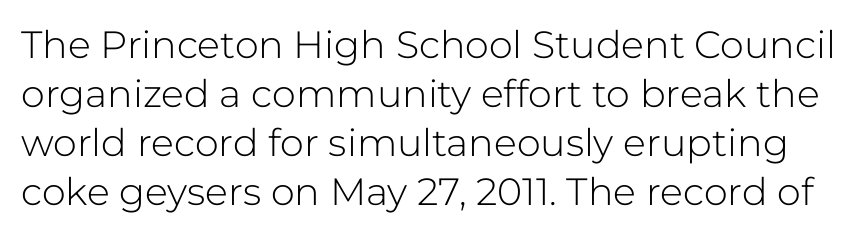
{"serif": "no", "italic": "no", "bold": "no", "weight": "light", "width": "normal", "stroke_contrast": "low", "x_height": "medium", "monospaced": "no", "underline": "no", "line_spacing": "normal", "line_spacing_ratio": 1.29, "letter_spacing": "normal", "letter_spacing_em": 0.0, "glyph_px": 38}
